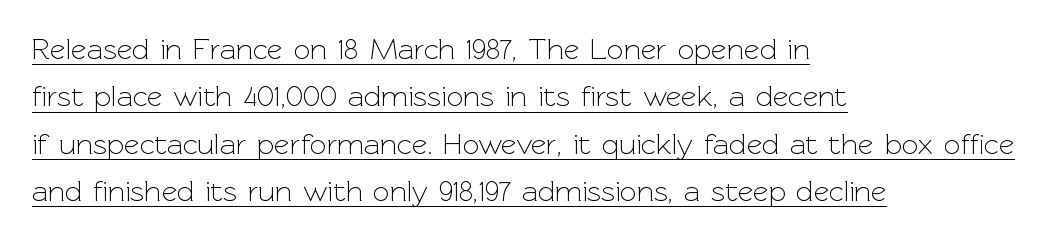
Inter-character spacing is left at the font's built-in metrics. Interline gaps are of average width in this sample. What kind of face is this? One without serifs — a sans. Like a heading marked for emphasis, these lines bear an underscore.
